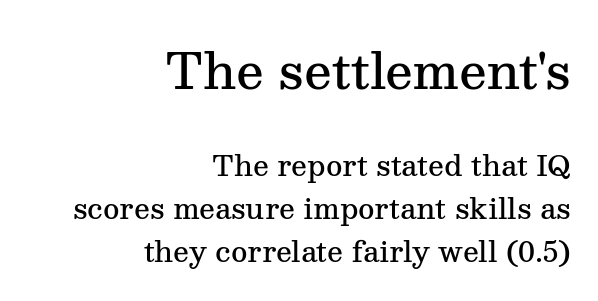
{"serif": "yes", "italic": "no", "bold": "semi", "weight": "semibold", "width": "normal", "stroke_contrast": "medium", "x_height": "medium", "monospaced": "no", "underline": "no", "align": "right", "line_spacing": "normal", "line_spacing_ratio": 1.53, "letter_spacing": "normal", "letter_spacing_em": 0.0, "larger_block": "first", "size_ratio": 1.75, "glyph_px": 49}
